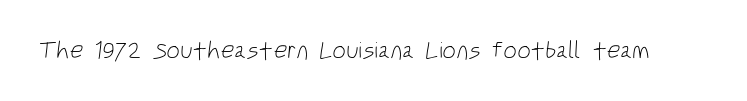
The image shows 24 px text type; set normal letter spacing, not underlined.
